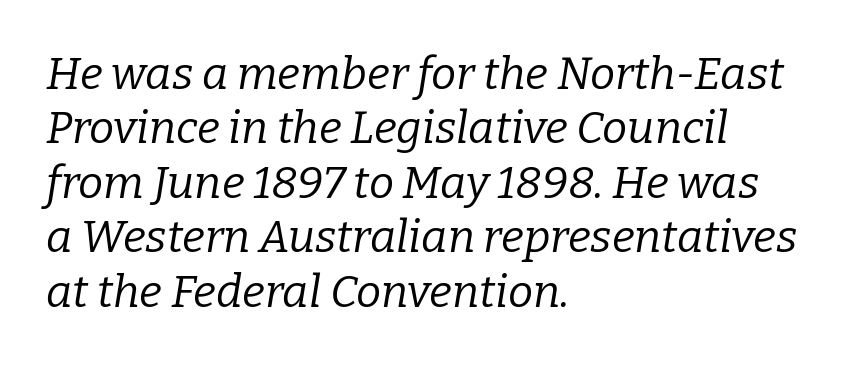
{"serif": "yes", "italic": "yes", "lean": "right", "slant_degrees": 9, "bold": "no", "weight": "regular", "width": "normal", "stroke_contrast": "low", "x_height": "medium", "monospaced": "no", "underline": "no", "align": "left", "line_spacing_ratio": 1.21, "letter_spacing": "normal", "letter_spacing_em": 0.0, "glyph_px": 45}
